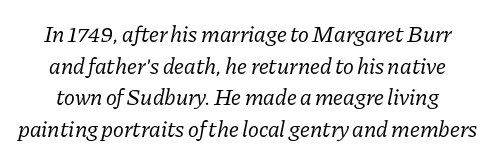
The image shows 23 px text type, italic (leaning right); set normal line spacing (1.37x), normal letter spacing, not underlined.
